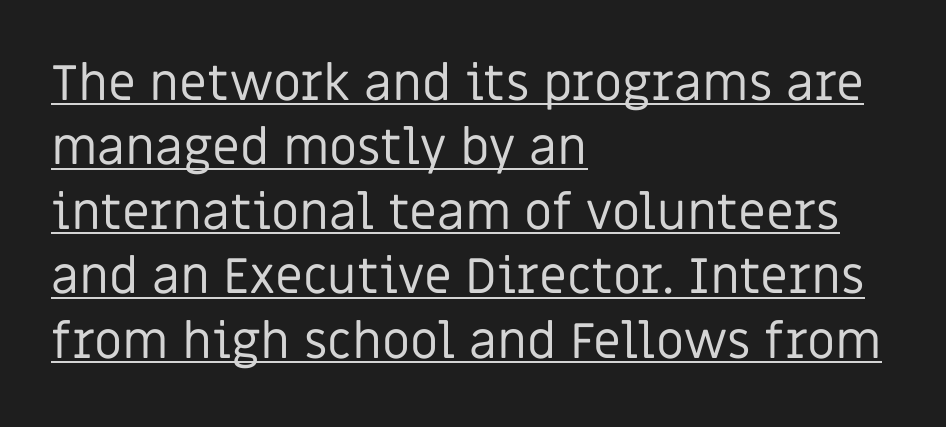
Weight class: somewhere from thin through regular. Nope, not italic — everything's standing straight. A typesetter would call this leading conventional body-copy spacing. The setting favours the left margin, as ordinary paragraphs usually do. Glyph-to-glyph distance matches everyday printed text.
